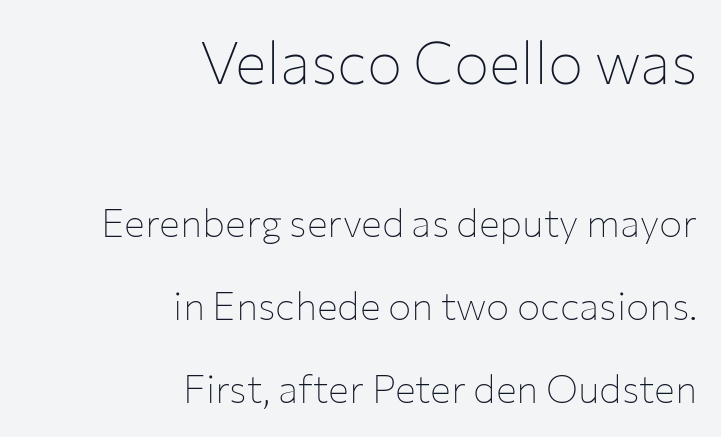
Q: Is the text bold? A: No.
Q: Is the text italic (slanted)? A: No, it is upright.
Q: Is the typeface a serif or a sans-serif typeface? A: Sans-serif.
Q: Is the text underlined? A: No.
Q: How is the paragraph aligned? A: Right-aligned.
Q: Is the spacing between letters normal or unusually wide? A: Normal.
Q: Is the spacing between lines tight, normal or loose? A: Loose.
Q: Which block of text is set in a larger size, the first (top) or the second (bottom)? A: The first (top) one.
Q: Width (condensed, normal, or wide)? A: Normal.
Q: Stroke contrast? A: Low.
Q: x-height? A: Medium.
Q: Monospaced? A: No.
